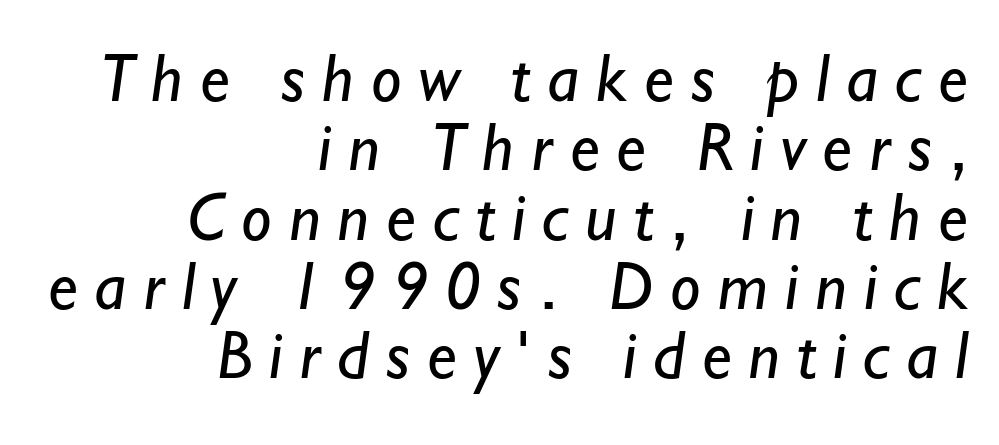
The image shows 68 px regular-weight sans-serif type; set right-aligned, tight line spacing (1.02x), unusually wide letter spacing (+0.25 em), not underlined; low stroke contrast and a small x-height.
